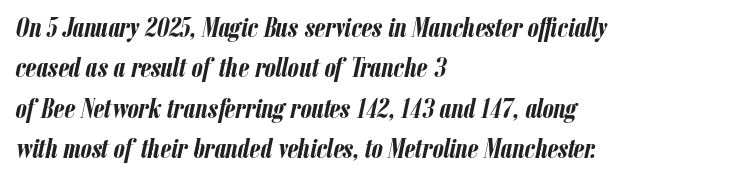
Q: Is the text bold? A: Yes.
Q: Is the text italic (slanted)? A: Yes, it leans right by about 12 degrees.
Q: Is the text underlined? A: No.
Q: How is the paragraph aligned? A: Left-aligned.
Q: Is the spacing between letters normal or unusually wide? A: Normal.
Q: Is the spacing between lines tight, normal or loose? A: Normal.
Q: Width (condensed, normal, or wide)? A: Condensed.
Q: Stroke contrast? A: Low.
Q: x-height? A: Medium.
Q: Monospaced? A: No.
